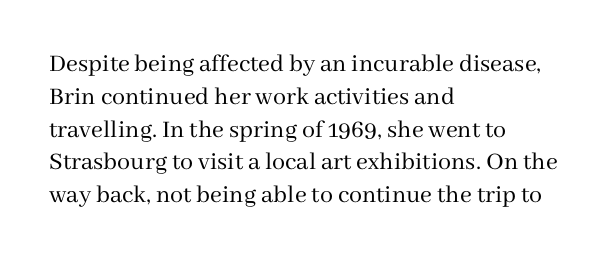
{"italic": "no", "bold": "no", "underline": "no", "align": "left", "line_spacing": "normal", "line_spacing_ratio": 1.26, "letter_spacing": "normal", "letter_spacing_em": 0.0, "glyph_px": 26}
